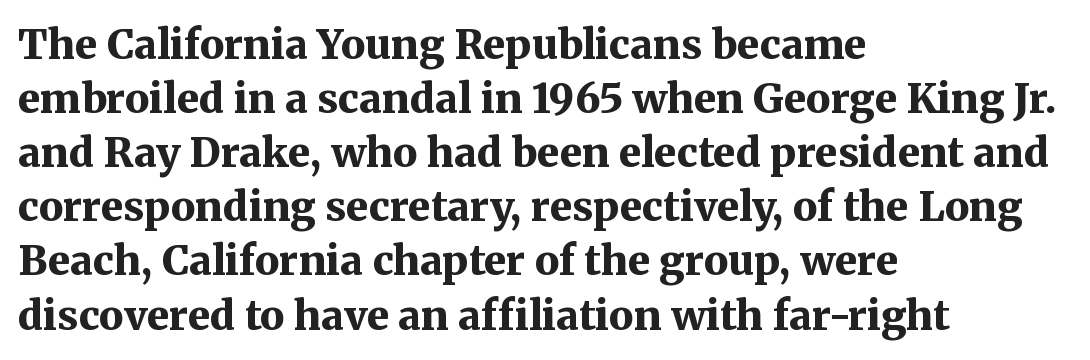
{"serif": "yes", "italic": "no", "bold": "yes", "weight": "bold", "width": "normal", "stroke_contrast": "medium", "x_height": "medium", "monospaced": "no", "underline": "no", "align": "left", "line_spacing": "normal", "line_spacing_ratio": 1.32, "letter_spacing": "normal", "letter_spacing_em": 0.0, "glyph_px": 41}
